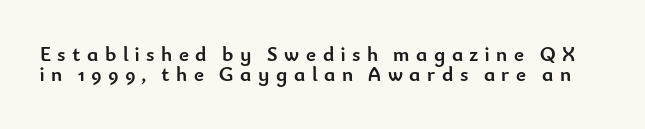
Q: Is the text bold? A: Yes.
Q: Is the text italic (slanted)? A: No, it is upright.
Q: Is the text underlined? A: No.
Q: Is the spacing between letters normal or unusually wide? A: Unusually wide.
Q: Is the spacing between lines tight, normal or loose? A: Tight.
